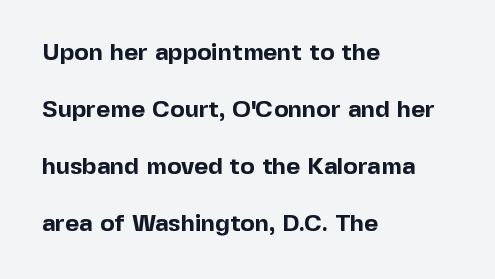
The letters stand straight up with perfectly vertical stems. Each new line begins a long way beneath the previous one. Caption: bold face, heavy strokes. Layout note: lines flush left. Is the letter spacing exaggerated? No — it looks like the ordinary default.
